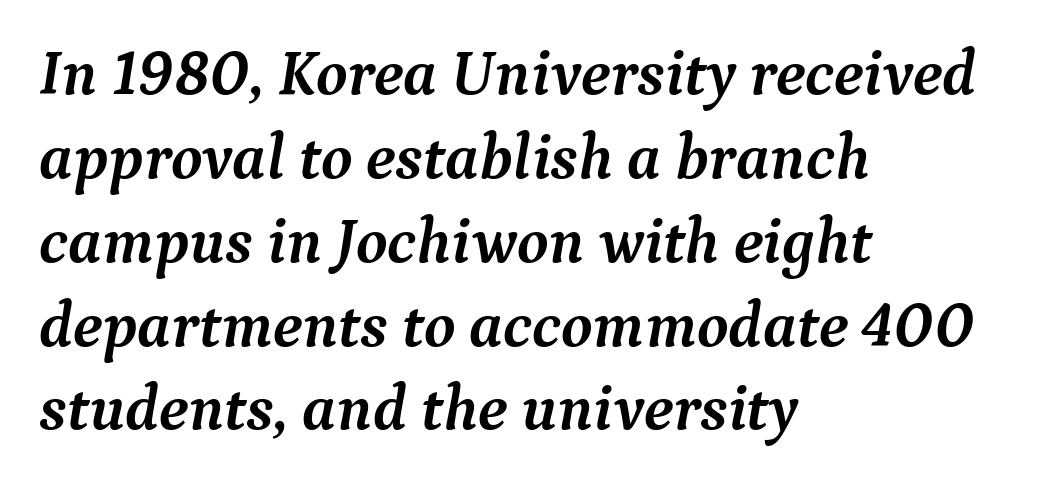
{"serif": "yes", "italic": "yes", "lean": "right", "slant_degrees": 9, "bold": "yes", "weight": "semibold", "width": "normal", "stroke_contrast": "medium", "x_height": "medium", "monospaced": "no", "underline": "no", "align": "left", "line_spacing": "normal", "line_spacing_ratio": 1.31, "letter_spacing": "normal", "letter_spacing_em": 0.0, "glyph_px": 64}
